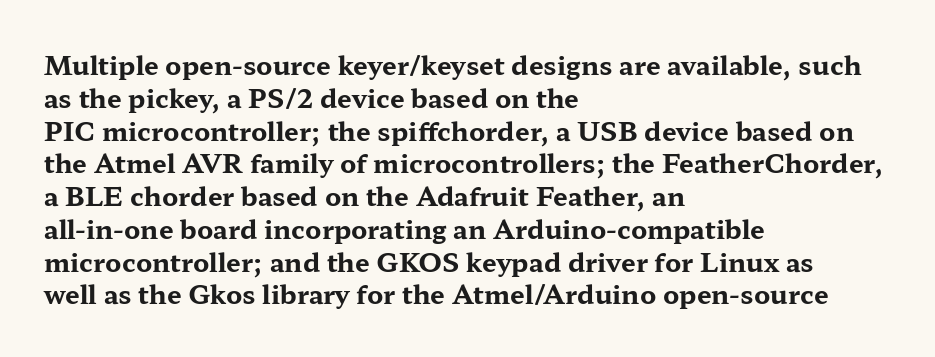
The image shows 26 px bold type, upright; set left-aligned, normal line spacing (1.26x), normal letter spacing, not underlined.
